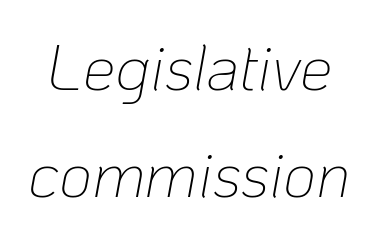
The image shows 65 px thin type, italic (leaning right); set normal line spacing (1.65x), normal letter spacing, not underlined; low stroke contrast and a medium x-height.
